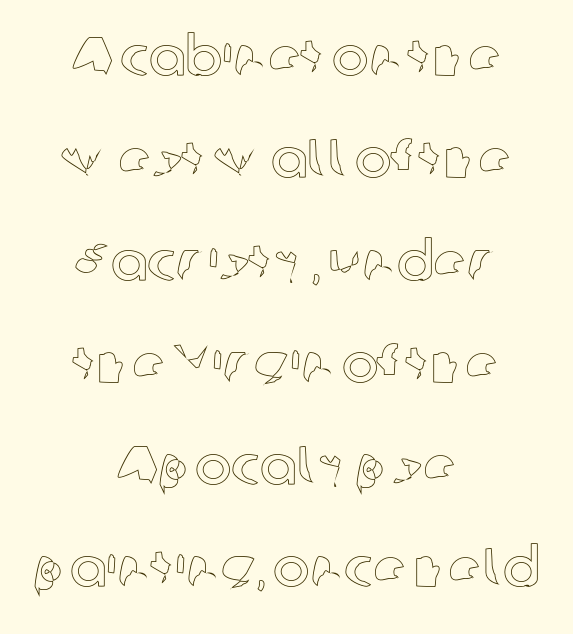
Short and long lines alike share a common midpoint. Looks like regular typesetting: each glyph gets only the width it needs. Look at the tracking — it's just the regular setting, nothing added. Every stem runs plumb, perpendicular to the baseline. Underline: absent.
